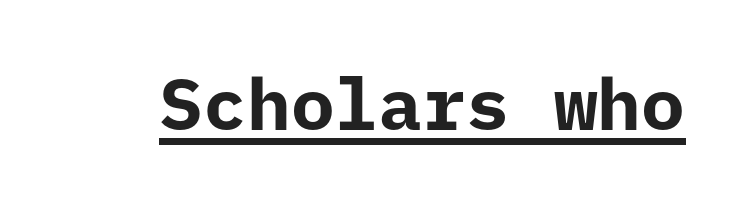
The image shows 73 px bold sans-serif type, upright; set normal letter spacing, underlined; low stroke contrast and a medium x-height.
